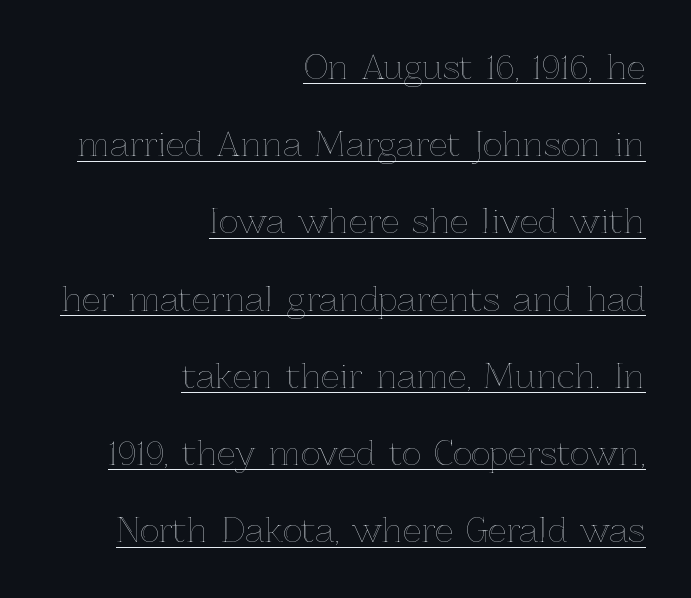
The image shows 33 px text type, upright; set right-aligned, loose line spacing (2.34x), normal letter spacing, underlined; a medium x-height.
